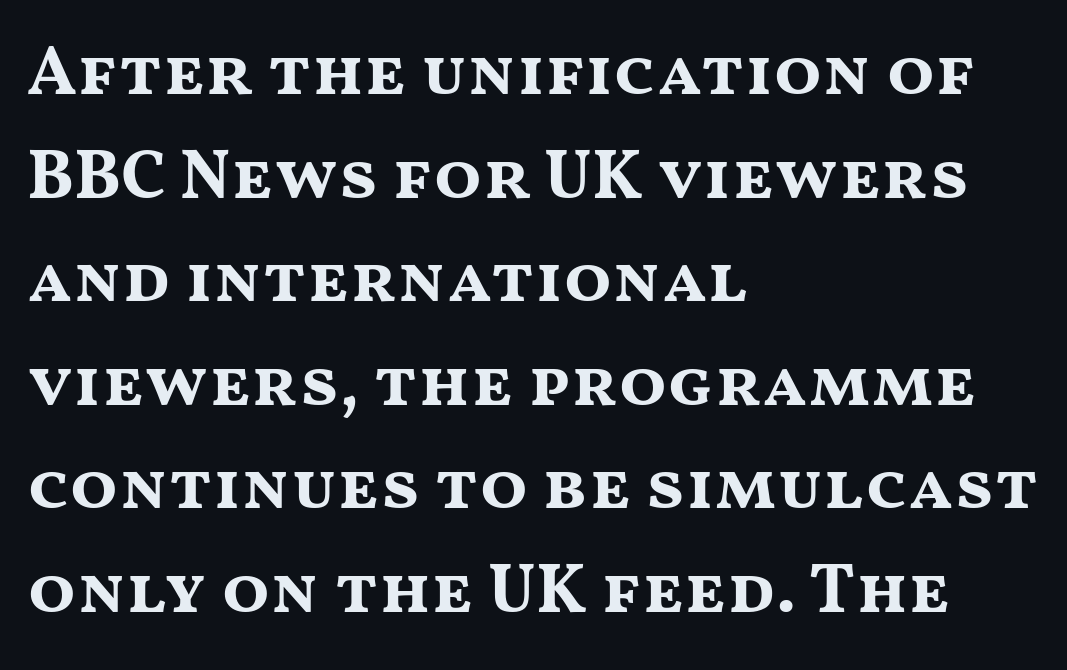
The font family rendered here belongs to the sans-serif group. Which margin do the lines hug? The left one — the right edge is uneven. How would I describe the line gaps? Plain and ordinary. The typography opts for an upright posture over an oblique one. Character widths vary here, with narrow letters taking less room than wide ones. Tracking here is standard; glyphs follow each other at the usual distance.
